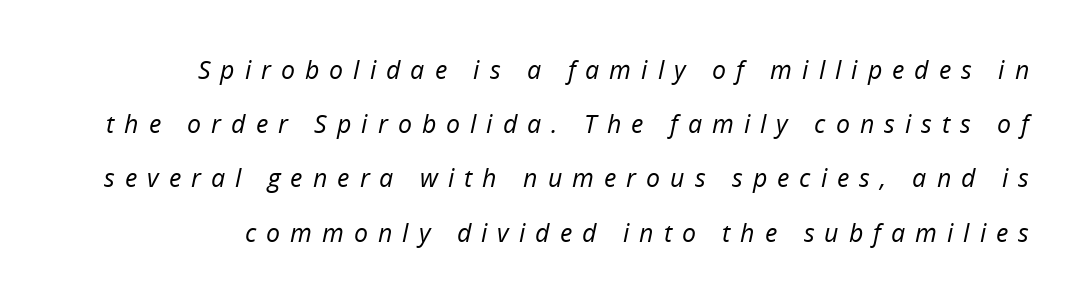
{"italic": "yes", "lean": "right", "slant_degrees": 12, "bold": "no", "underline": "no", "line_spacing": "loose", "line_spacing_ratio": 2.17, "letter_spacing": "wide", "letter_spacing_em": 0.4, "glyph_px": 25}
